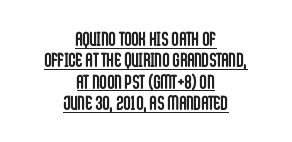
{"italic": "no", "bold": "yes", "underline": "yes", "align": "center", "line_spacing": "tight", "line_spacing_ratio": 1.07, "letter_spacing": "normal", "letter_spacing_em": 0.0, "glyph_px": 20}
